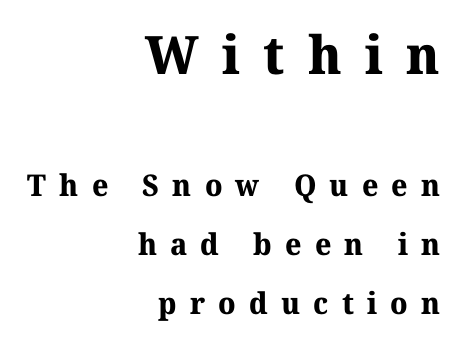
The image shows 53 px bold serif type; set right-aligned, loose line spacing (1.96x), unusually wide letter spacing (+0.44 em), not underlined; the first (top) block is 1.77x larger; medium stroke contrast and a medium x-height.
